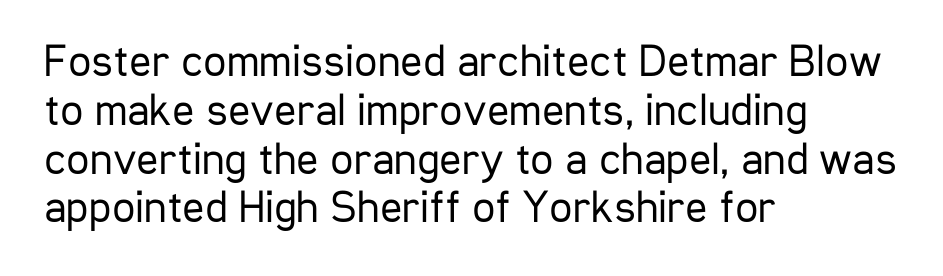
This sample has the flowing, uneven cadence of proportional lettering. This sample trades vertical openness for compactness between lines. The paragraph has a hard left edge and a soft right edge. Characters follow at the spacing the type designer built in.
